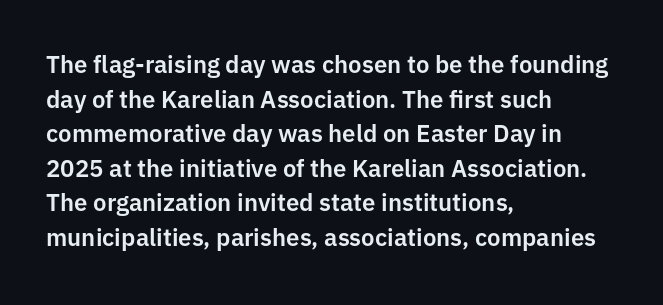
Q: Is the text italic (slanted)? A: No, it is upright.
Q: Is the text underlined? A: No.
Q: How is the paragraph aligned? A: Left-aligned.
Q: Is the spacing between letters normal or unusually wide? A: Normal.
Q: Is the spacing between lines tight, normal or loose? A: Normal.
